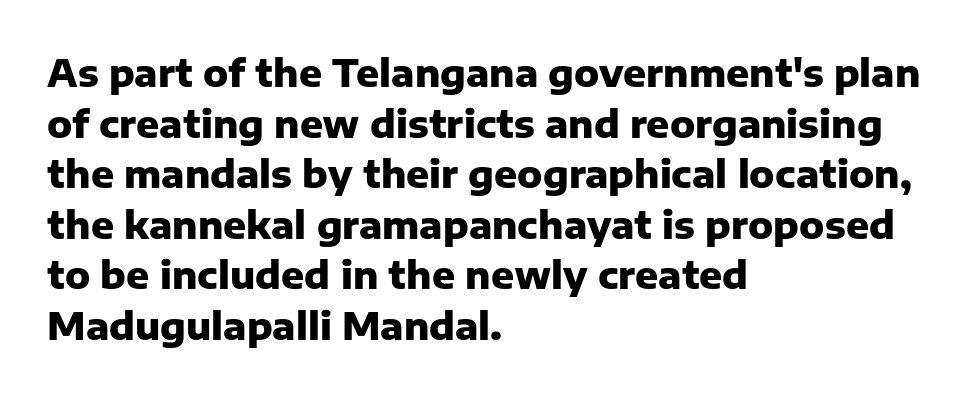
The image shows 38 px heavy sans-serif type, upright; set left-aligned, normal line spacing (1.33x), normal letter spacing, not underlined; low stroke contrast and a medium x-height.
